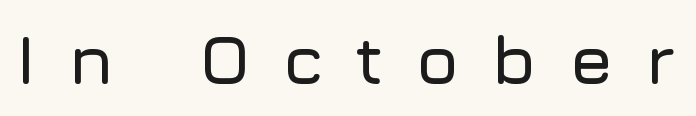
The image shows 70 px sans-serif type, upright; set unusually wide letter spacing (+0.45 em), not underlined; low stroke contrast and a medium x-height.
